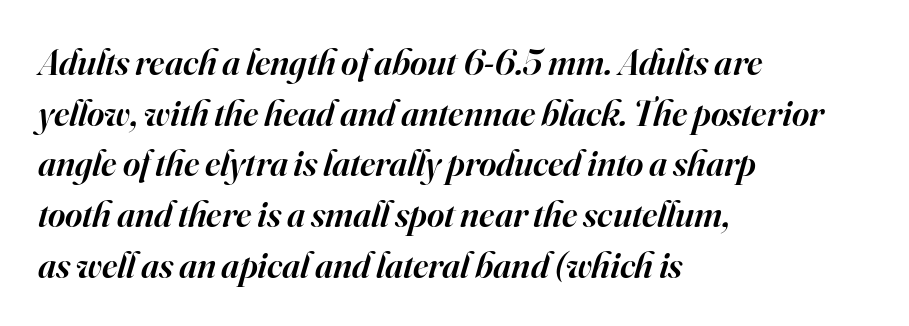
Q: Is the text bold? A: Semi-bold.
Q: Is the text italic (slanted)? A: Yes, it leans right by about 16 degrees.
Q: Is the typeface a serif or a sans-serif typeface? A: Serif.
Q: Is the text underlined? A: No.
Q: How is the paragraph aligned? A: Left-aligned.
Q: Is the spacing between letters normal or unusually wide? A: Normal.
Q: Is the spacing between lines tight, normal or loose? A: Normal.
Q: Width (condensed, normal, or wide)? A: Normal.
Q: Stroke contrast? A: High.
Q: x-height? A: Small.
Q: Monospaced? A: No.
